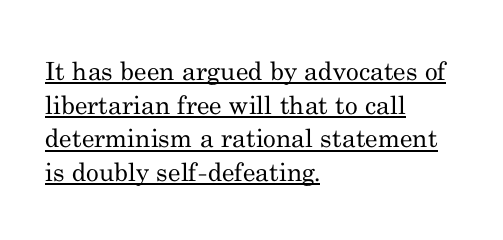
{"italic": "no", "bold": "no", "underline": "yes", "align": "left", "line_spacing": "normal", "line_spacing_ratio": 1.35, "letter_spacing": "normal", "letter_spacing_em": 0.0, "glyph_px": 25}
